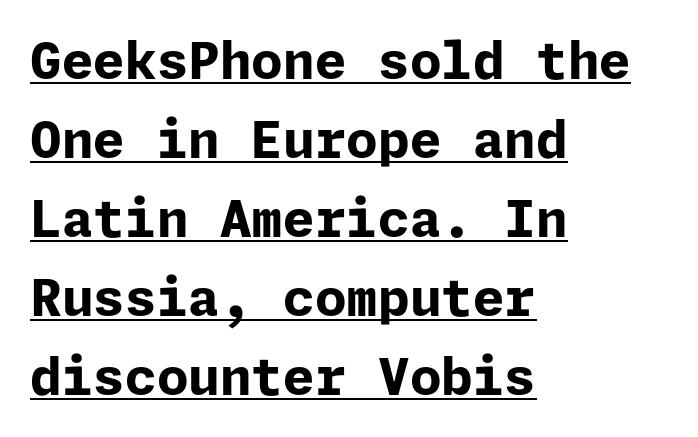
{"serif": "no", "italic": "no", "bold": "yes", "weight": "bold", "width": "normal", "stroke_contrast": "low", "x_height": "medium", "underline": "yes", "align": "left", "line_spacing": "normal", "line_spacing_ratio": 1.55, "letter_spacing": "normal", "letter_spacing_em": 0.0, "glyph_px": 51}
